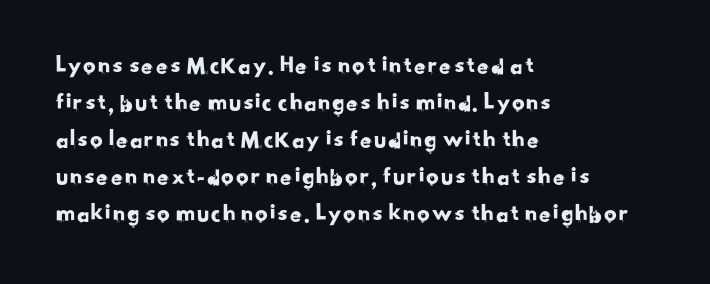
{"underline": "no", "align": "left", "line_spacing": "normal", "line_spacing_ratio": 1.48, "letter_spacing": "normal", "letter_spacing_em": 0.0, "glyph_px": 25}
